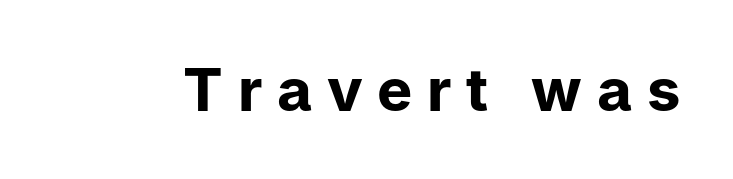
Q: Is the text bold? A: Yes.
Q: Is the text italic (slanted)? A: No, it is upright.
Q: Is the typeface a serif or a sans-serif typeface? A: Sans-serif.
Q: Is the text underlined? A: No.
Q: Is the spacing between letters normal or unusually wide? A: Unusually wide.
Q: Width (condensed, normal, or wide)? A: Normal.
Q: Stroke contrast? A: Low.
Q: x-height? A: Medium.
Q: Monospaced? A: No.
